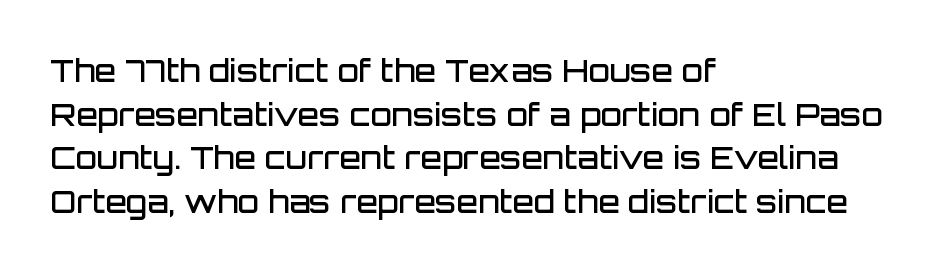
The image shows 31 px semibold sans-serif type, upright; set left-aligned, normal line spacing (1.41x), normal letter spacing, not underlined; low stroke contrast and a large x-height.
